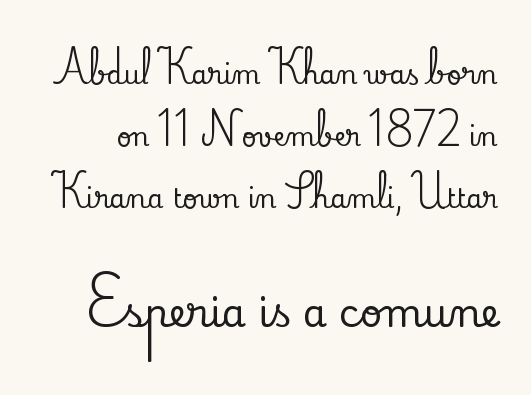
Q: Is the text italic (slanted)? A: No, it is upright.
Q: Is the typeface a serif or a sans-serif typeface? A: Serif.
Q: Is the text underlined? A: No.
Q: Is the spacing between letters normal or unusually wide? A: Normal.
Q: Is the spacing between lines tight, normal or loose? A: Loose.
Q: Which block of text is set in a larger size, the first (top) or the second (bottom)? A: The second (bottom) one.
Q: Width (condensed, normal, or wide)? A: Normal.
Q: Stroke contrast? A: Low.
Q: x-height? A: Small.
Q: Monospaced? A: No.
